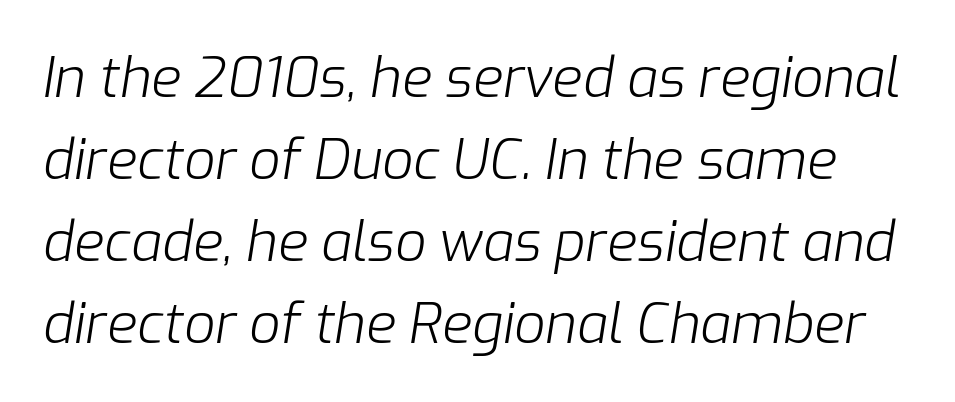
{"italic": "yes", "lean": "right", "slant_degrees": 9, "bold": "no", "weight": "light", "width": "normal", "stroke_contrast": "low", "x_height": "medium", "monospaced": "no", "underline": "no", "line_spacing": "normal", "line_spacing_ratio": 1.49, "letter_spacing": "normal", "letter_spacing_em": 0.0, "glyph_px": 55}
